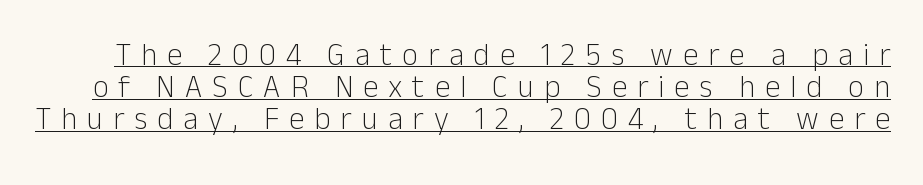
{"serif": "no", "italic": "no", "bold": "no", "weight": "light", "width": "normal", "stroke_contrast": "low", "x_height": "medium", "monospaced": "no", "underline": "yes", "line_spacing": "tight", "line_spacing_ratio": 1.04, "letter_spacing": "wide", "letter_spacing_em": 0.32, "glyph_px": 31}
